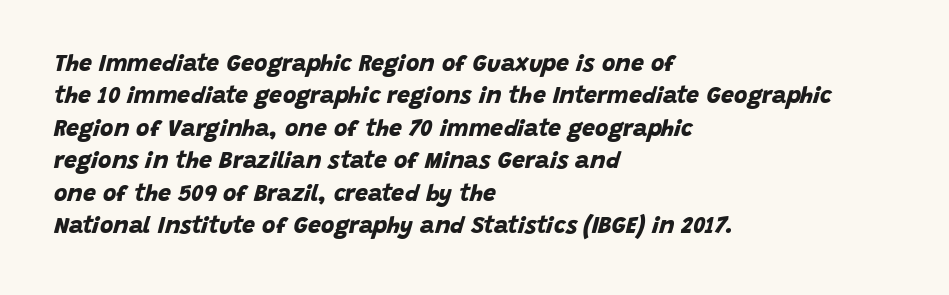
Teacher's note: observe the even left margin — that is flush-left alignment. This is heavy type, rendered in bold. Compared with typical body copy, the letter spacing here is the same. Is there much room between lines? A standard amount, neither cramped nor airy. Lines of text with bare space underneath.
